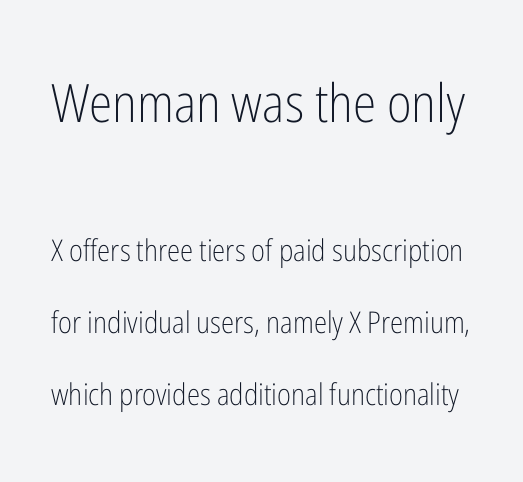
Unbolded letterforms with no extra heft. The rendering shows plain stroke endings on the letterforms — a sans-serif design. You could fit nearly another row in the gap between these rows. Unmarked baselines from the first word to the last. Every character sits straight up, as roman type does. The passage shown has conventional tracking throughout.
